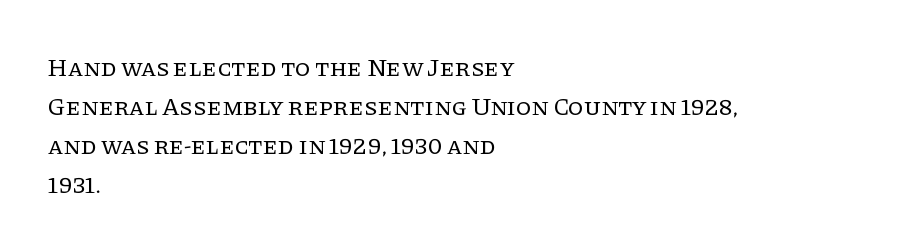
{"italic": "no", "bold": "no", "underline": "no", "align": "left", "line_spacing": "normal", "line_spacing_ratio": 1.56, "letter_spacing": "normal", "letter_spacing_em": 0.0, "glyph_px": 25}
